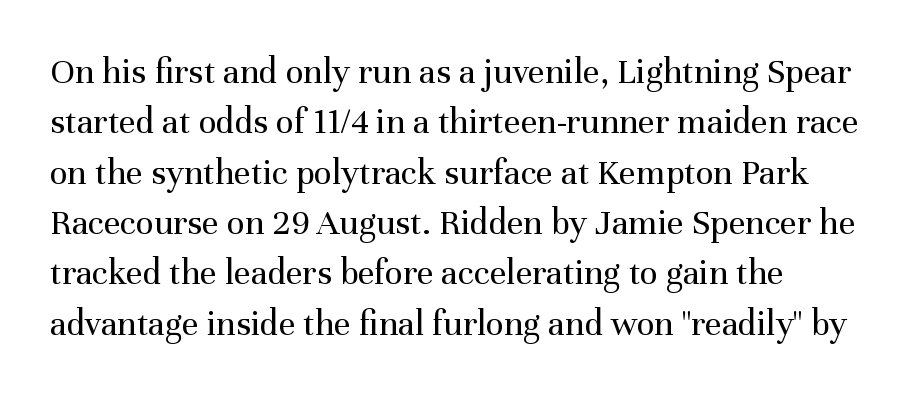
{"serif": "yes", "italic": "no", "bold": "no", "weight": "regular", "width": "normal", "stroke_contrast": "medium", "x_height": "medium", "monospaced": "no", "underline": "no", "align": "left", "line_spacing": "normal", "line_spacing_ratio": 1.36, "letter_spacing": "normal", "letter_spacing_em": 0.0, "glyph_px": 37}
